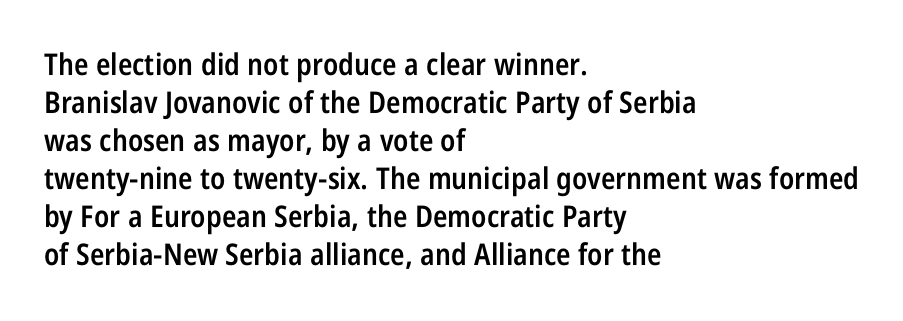
Q: Is the text bold? A: Semi-bold.
Q: Is the text italic (slanted)? A: No, it is upright.
Q: Is the typeface a serif or a sans-serif typeface? A: Sans-serif.
Q: Is the text underlined? A: No.
Q: How is the paragraph aligned? A: Left-aligned.
Q: Is the spacing between letters normal or unusually wide? A: Normal.
Q: Is the spacing between lines tight, normal or loose? A: Normal.
Q: Width (condensed, normal, or wide)? A: Condensed.
Q: Stroke contrast? A: Low.
Q: x-height? A: Large.
Q: Monospaced? A: No.
